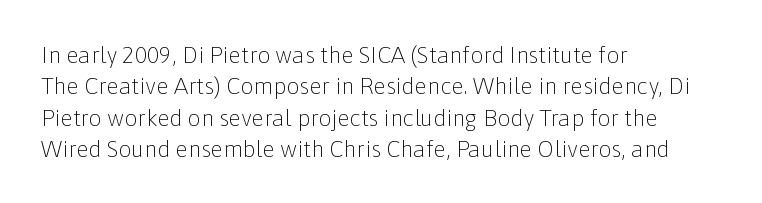
The image shows 23 px text type, upright; set left-aligned, normal line spacing (1.36x), normal letter spacing, not underlined.
